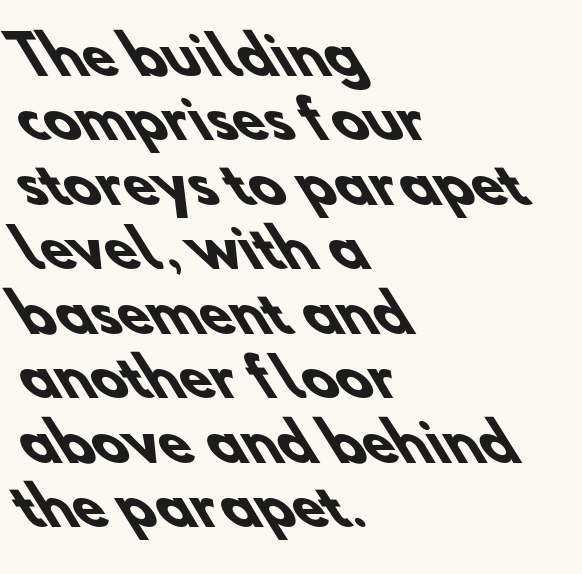
{"serif": "no", "bold": "yes", "weight": "heavy", "width": "normal", "stroke_contrast": "low", "x_height": "small", "monospaced": "no", "underline": "no", "align": "left", "line_spacing_ratio": 1.24, "letter_spacing": "normal", "letter_spacing_em": 0.0, "glyph_px": 52}
